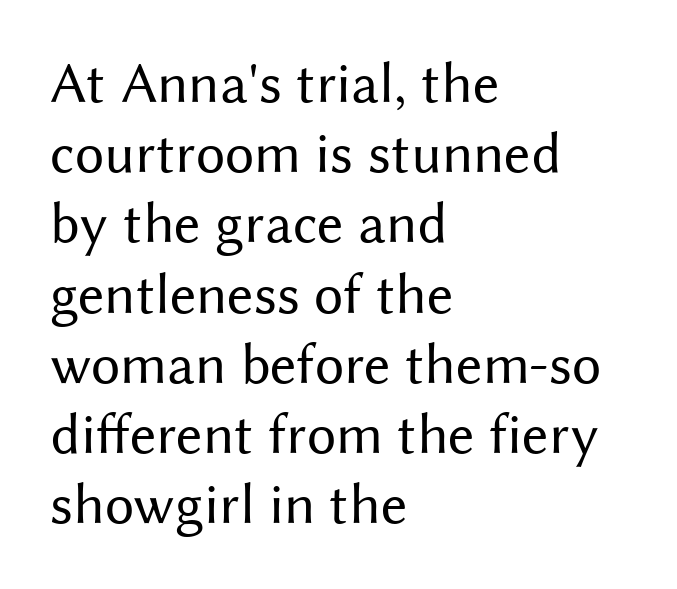
The image shows 58 px regular-weight sans-serif type, upright; set left-aligned, line spacing 1.21x, normal letter spacing, not underlined; medium stroke contrast and a medium x-height.
